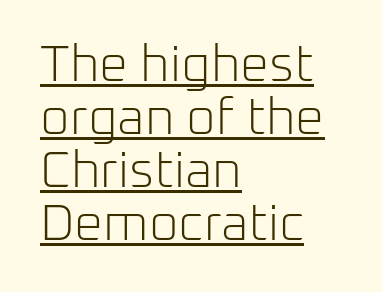
Vertical stems look standard width or narrower in stroke. Closely set lines give the paragraph a compact silhouette. Ordinary non-slanted type is in use. This sample has the flowing, uneven cadence of proportional lettering.
